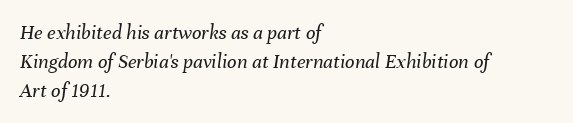
{"italic": "yes", "lean": "right", "slant_degrees": 8, "bold": "no", "underline": "no", "align": "left", "line_spacing": "normal", "line_spacing_ratio": 1.37, "letter_spacing": "normal", "letter_spacing_em": 0.0, "glyph_px": 21}
